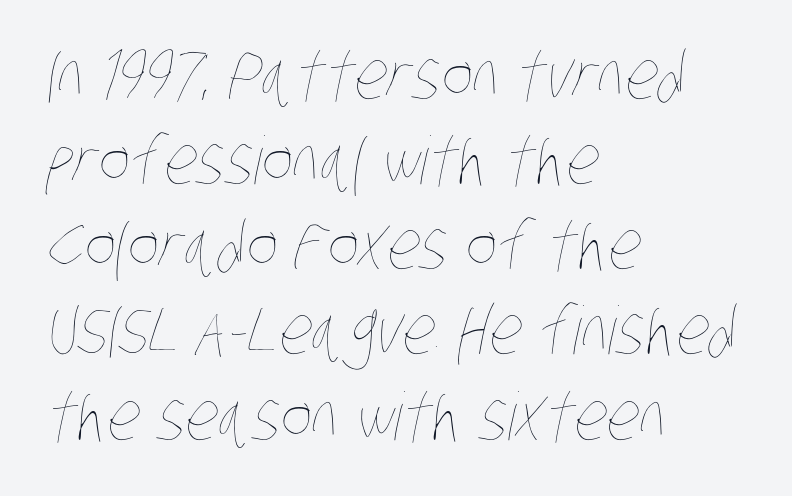
The image shows 66 px thin, condensed type; set left-aligned, normal line spacing (1.29x), normal letter spacing, not underlined; low stroke contrast and a large x-height.
